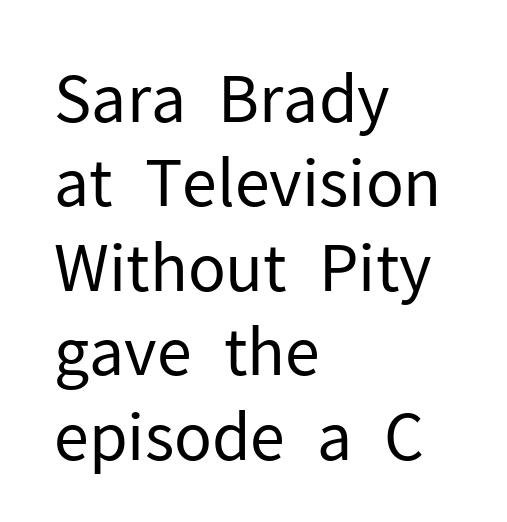
{"serif": "no", "italic": "no", "bold": "no", "weight": "regular", "width": "normal", "stroke_contrast": "low", "x_height": "medium", "monospaced": "no", "underline": "no", "align": "left", "line_spacing": "normal", "line_spacing_ratio": 1.32, "letter_spacing": "normal", "letter_spacing_em": 0.0, "glyph_px": 64}
